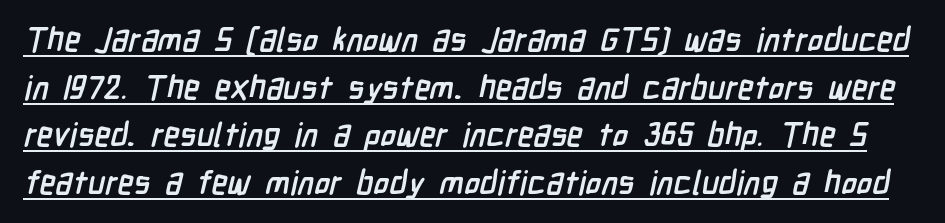
The image shows 33 px semibold, condensed sans-serif type; set normal line spacing (1.44x), normal letter spacing, underlined; low stroke contrast and a medium x-height.
